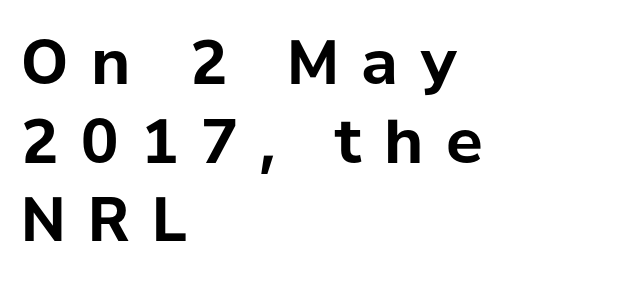
{"serif": "no", "italic": "no", "bold": "yes", "weight": "bold", "width": "normal", "stroke_contrast": "low", "x_height": "medium", "monospaced": "no", "underline": "no", "align": "left", "line_spacing": "normal", "line_spacing_ratio": 1.29, "letter_spacing": "wide", "letter_spacing_em": 0.37, "glyph_px": 61}
